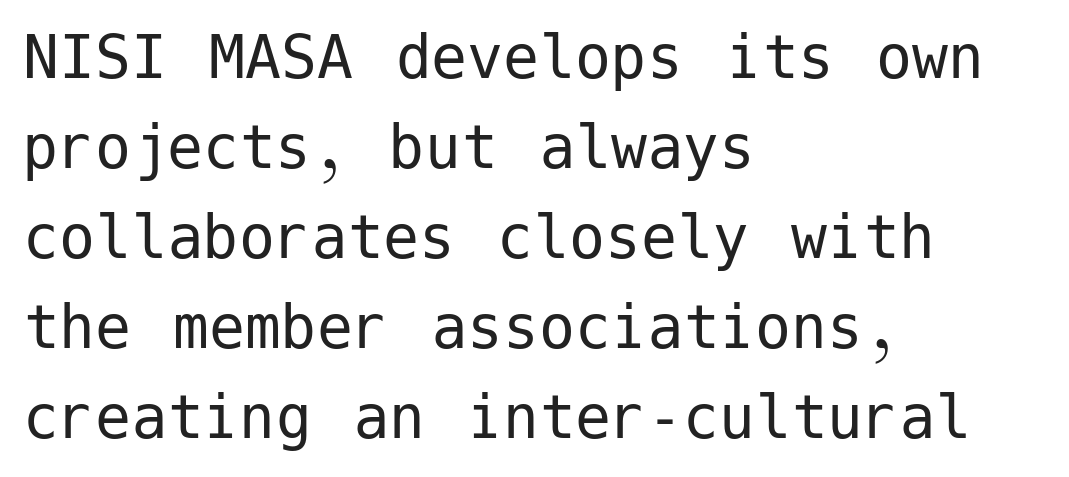
{"serif": "no", "italic": "no", "bold": "no", "weight": "regular", "width": "normal", "stroke_contrast": "low", "x_height": "medium", "underline": "no", "align": "left", "line_spacing": "normal", "line_spacing_ratio": 1.25, "letter_spacing": "normal", "letter_spacing_em": 0.0, "glyph_px": 72}
